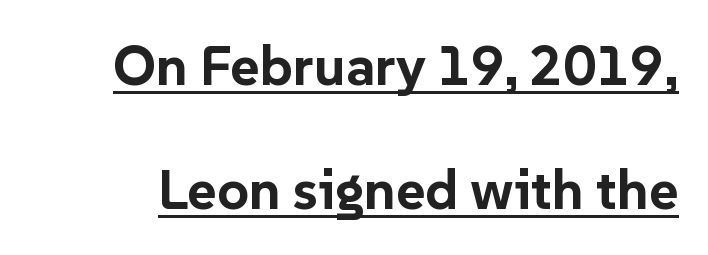
A rule runs beneath these lines of type. Every character sits straight up, as roman type does. A sans-serif font was chosen for this passage. No extra tracking has been applied to these lines. Does the leading feel generous? Absolutely, it's lavish.
